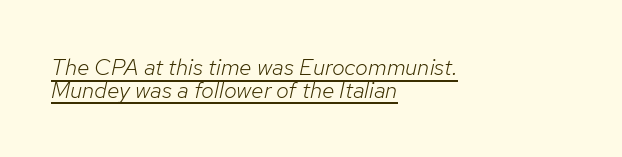
{"italic": "yes", "lean": "right", "slant_degrees": 12, "bold": "no", "underline": "yes", "align": "left", "line_spacing": "tight", "line_spacing_ratio": 0.98, "letter_spacing": "normal", "letter_spacing_em": 0.0, "glyph_px": 23}
